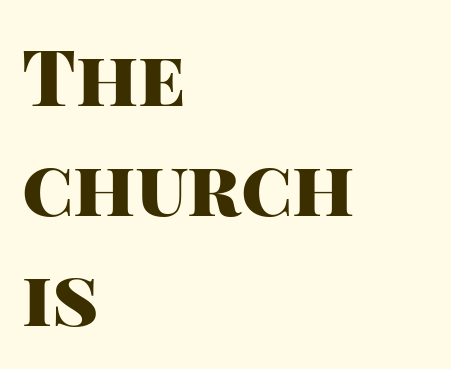
{"serif": "no", "italic": "no", "bold": "yes", "weight": "heavy", "width": "normal", "stroke_contrast": "high", "x_height": "large", "monospaced": "no", "underline": "no", "align": "left", "line_spacing": "normal", "line_spacing_ratio": 1.43, "letter_spacing": "normal", "letter_spacing_em": 0.0, "glyph_px": 77}
